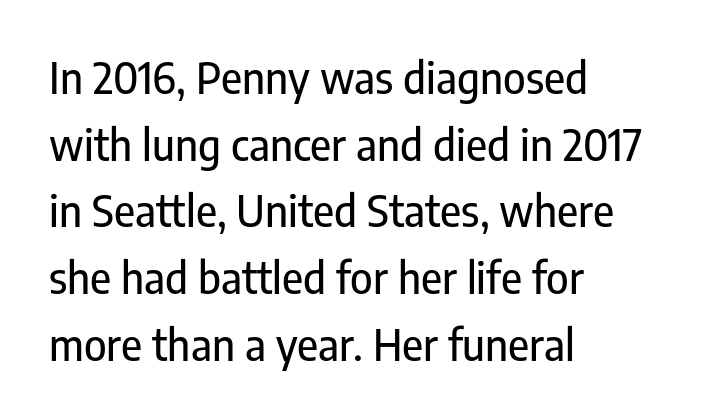
Q: Is the text italic (slanted)? A: No, it is upright.
Q: Is the typeface a serif or a sans-serif typeface? A: Sans-serif.
Q: Is the text underlined? A: No.
Q: How is the paragraph aligned? A: Left-aligned.
Q: Is the spacing between letters normal or unusually wide? A: Normal.
Q: Is the spacing between lines tight, normal or loose? A: Normal.
Q: Width (condensed, normal, or wide)? A: Condensed.
Q: Stroke contrast? A: Low.
Q: x-height? A: Medium.
Q: Monospaced? A: No.
